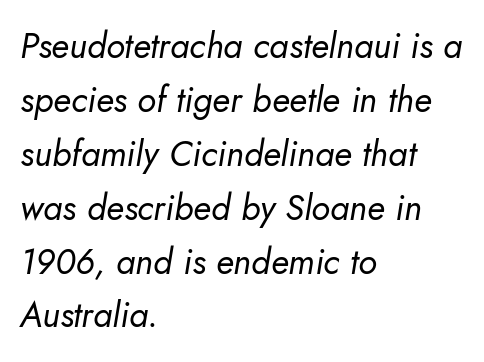
Notice how the passage keeps a crisp vertical edge on the left only. Spacing between characters is what you'd get straight out of the box. The words here are not underlined. A typesetter would call this proportional, since set widths differ per character.
